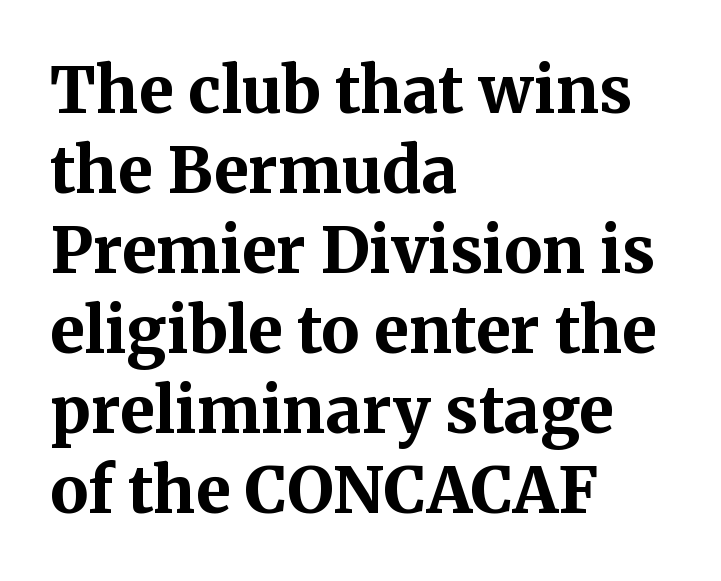
Q: Is the text bold? A: Yes.
Q: Is the text italic (slanted)? A: No, it is upright.
Q: Is the typeface a serif or a sans-serif typeface? A: Serif.
Q: Is the text underlined? A: No.
Q: How is the paragraph aligned? A: Left-aligned.
Q: Is the spacing between letters normal or unusually wide? A: Normal.
Q: Is the spacing between lines tight, normal or loose? A: Normal.
Q: Width (condensed, normal, or wide)? A: Normal.
Q: Stroke contrast? A: Medium.
Q: x-height? A: Medium.
Q: Monospaced? A: No.
